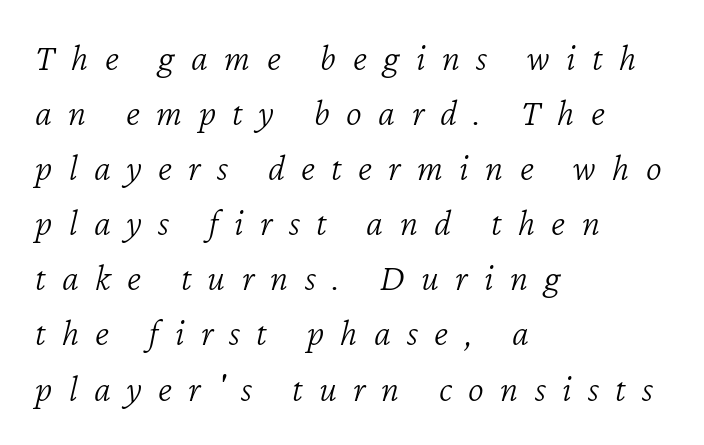
Do the characters align in a grid? No, the font is proportional. Characters follow at a spacing far wider than the type designer built in. The font's italic variant was chosen for this text. All the whitespace from short lines collects on the right.
